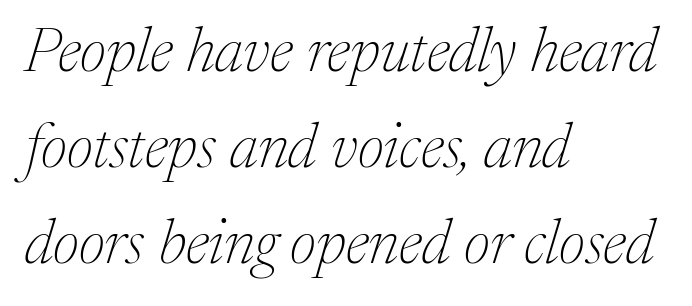
The typesetter chose a ragged-right arrangement here. To sum up the face: it has serifs. A bare baseline throughout the passage. These lines are rendered in a variable-pitch font. It's the slanting kind of type. These lines keep a tight, regular rhythm from letter to letter.
